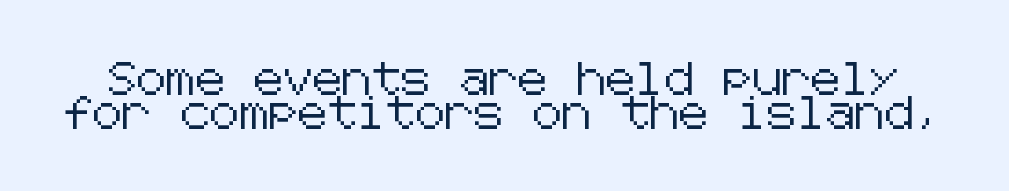
{"serif": "no", "italic": "no", "width": "normal", "stroke_contrast": "low", "x_height": "medium", "underline": "no", "line_spacing": "tight", "line_spacing_ratio": 1.03, "letter_spacing": "normal", "letter_spacing_em": 0.0, "glyph_px": 33}
